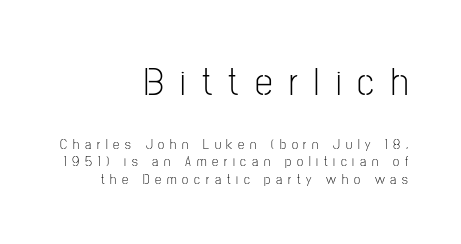
Q: Is the text bold? A: No.
Q: Is the text italic (slanted)? A: No, it is upright.
Q: Is the typeface a serif or a sans-serif typeface? A: Sans-serif.
Q: Is the text underlined? A: No.
Q: How is the paragraph aligned? A: Right-aligned.
Q: Is the spacing between letters normal or unusually wide? A: Unusually wide.
Q: Which block of text is set in a larger size, the first (top) or the second (bottom)? A: The first (top) one.
Q: Width (condensed, normal, or wide)? A: Condensed.
Q: Stroke contrast? A: Low.
Q: x-height? A: Medium.
Q: Monospaced? A: No.
